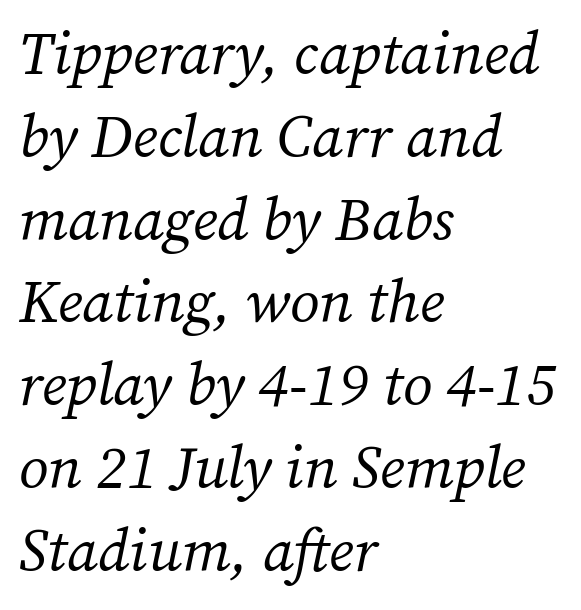
The image shows 60 px regular-weight serif type, italic (leaning right); set left-aligned, normal line spacing (1.38x), normal letter spacing, not underlined; medium stroke contrast and a medium x-height.
